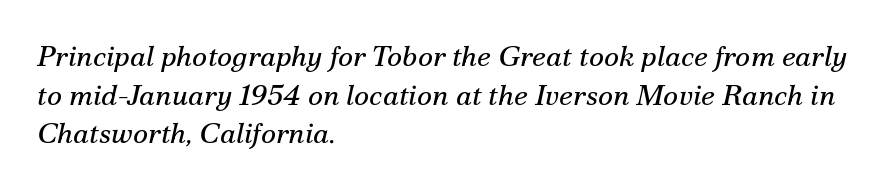
Q: Is the text bold? A: No.
Q: Is the text italic (slanted)? A: Yes, it leans right by about 12 degrees.
Q: Is the typeface a serif or a sans-serif typeface? A: Serif.
Q: Is the text underlined? A: No.
Q: How is the paragraph aligned? A: Left-aligned.
Q: Is the spacing between letters normal or unusually wide? A: Normal.
Q: Is the spacing between lines tight, normal or loose? A: Normal.
Q: Width (condensed, normal, or wide)? A: Normal.
Q: Stroke contrast? A: Medium.
Q: x-height? A: Small.
Q: Monospaced? A: No.
